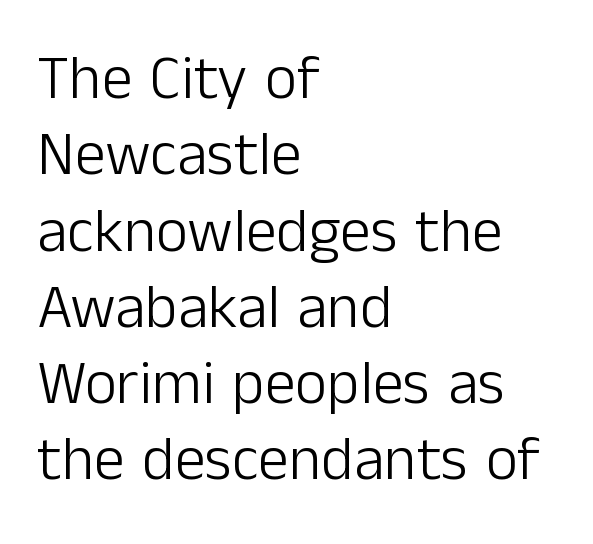
The image shows 62 px light sans-serif type, upright; set left-aligned, line spacing 1.23x, normal letter spacing, not underlined; low stroke contrast and a medium x-height.
